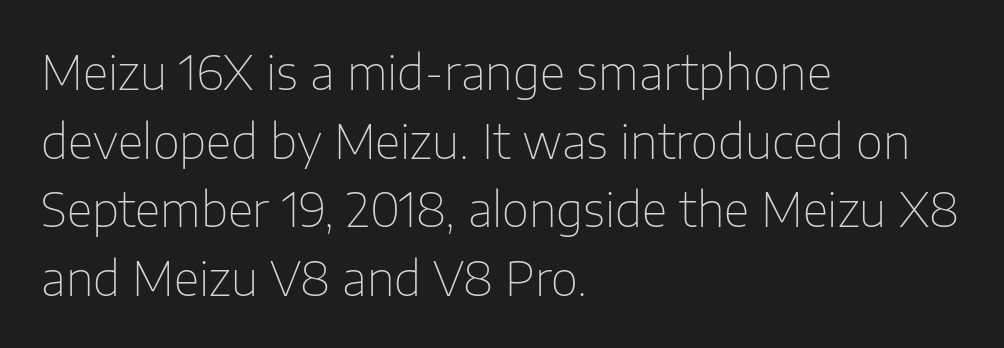
{"serif": "no", "italic": "no", "bold": "no", "weight": "thin", "width": "normal", "stroke_contrast": "low", "x_height": "medium", "monospaced": "no", "underline": "no", "align": "left", "line_spacing": "normal", "line_spacing_ratio": 1.46, "letter_spacing": "normal", "letter_spacing_em": 0.0, "glyph_px": 47}
